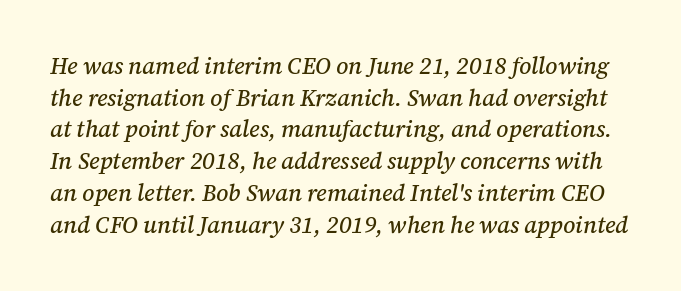
The image shows 23 px text type, italic (leaning right); set normal line spacing (1.38x), normal letter spacing, not underlined.
